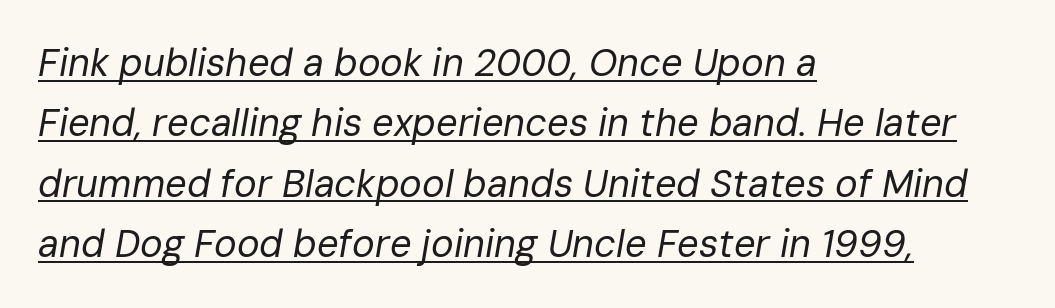
The image shows 38 px regular-weight type, italic (leaning right); set left-aligned, normal line spacing (1.59x), normal letter spacing, underlined; low stroke contrast and a medium x-height.
